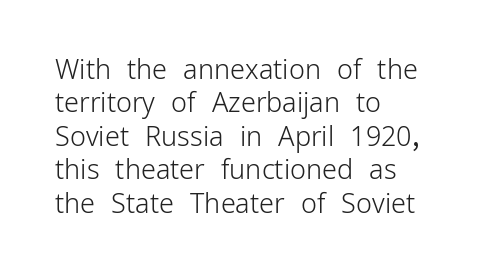
Q: Is the text bold? A: No.
Q: Is the text italic (slanted)? A: No, it is upright.
Q: Is the text underlined? A: No.
Q: How is the paragraph aligned? A: Left-aligned.
Q: Is the spacing between letters normal or unusually wide? A: Normal.
